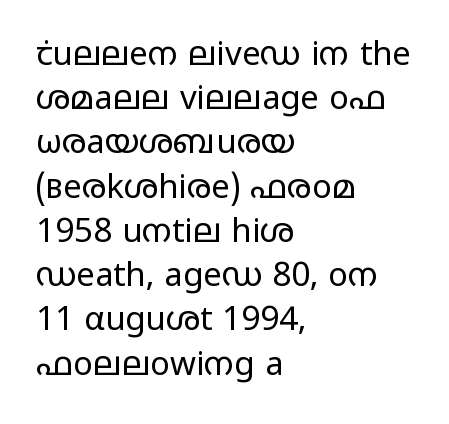
The image shows 33 px regular-weight, wide sans-serif type, upright; set left-aligned, normal line spacing (1.34x), normal letter spacing, not underlined; low stroke contrast and a medium x-height.
